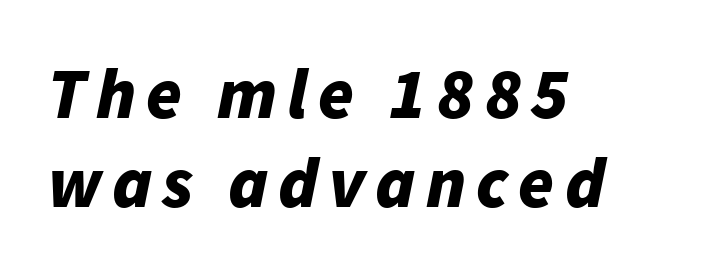
Q: Is the text bold? A: Yes.
Q: Is the text italic (slanted)? A: Yes, it leans right by about 11 degrees.
Q: Is the text underlined? A: No.
Q: How is the paragraph aligned? A: Left-aligned.
Q: Width (condensed, normal, or wide)? A: Normal.
Q: Stroke contrast? A: Low.
Q: x-height? A: Medium.
Q: Monospaced? A: No.
